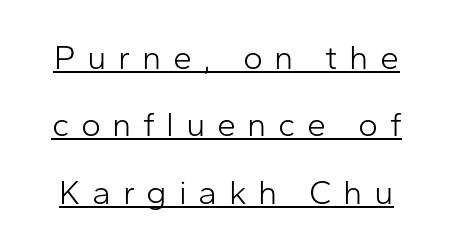
Q: Is the text bold? A: No.
Q: Is the text italic (slanted)? A: No, it is upright.
Q: Is the typeface a serif or a sans-serif typeface? A: Sans-serif.
Q: Is the text underlined? A: Yes.
Q: Is the spacing between letters normal or unusually wide? A: Unusually wide.
Q: Is the spacing between lines tight, normal or loose? A: Loose.
Q: Width (condensed, normal, or wide)? A: Normal.
Q: Stroke contrast? A: Low.
Q: x-height? A: Medium.
Q: Monospaced? A: No.
